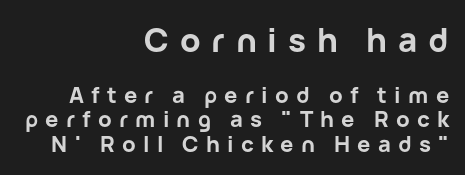
The composition opens big and finishes small. You can tell from the bare stems that sans-serif type was used. Vertically, the passage feels compressed, each row crowding the next. The passage shown is typed in a proportional face where columns would drift. Compared with an ordinary text face, these strokes are far heavier — a full bold.
